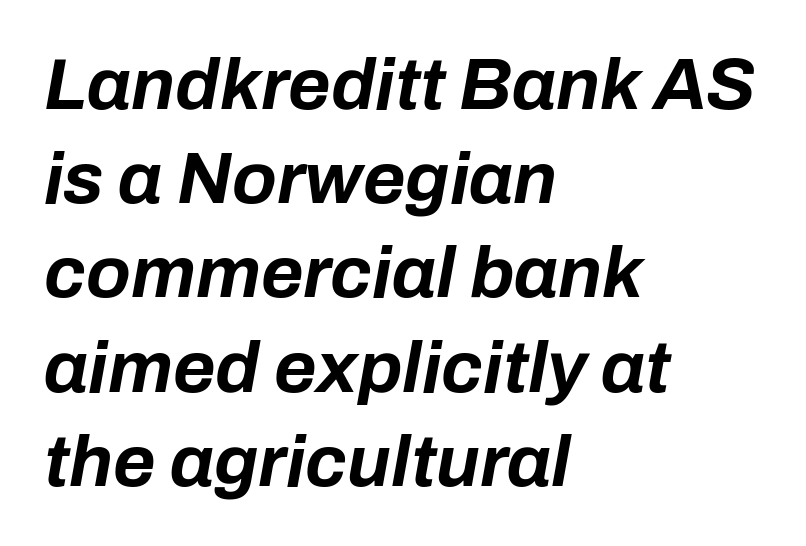
In terms of weight, the rendering is a true, heavy bold. Proportional: the letters do not fall into vertical columns. No extra tracking has been applied to these lines. Evenly set lines give the paragraph a standard silhouette.
